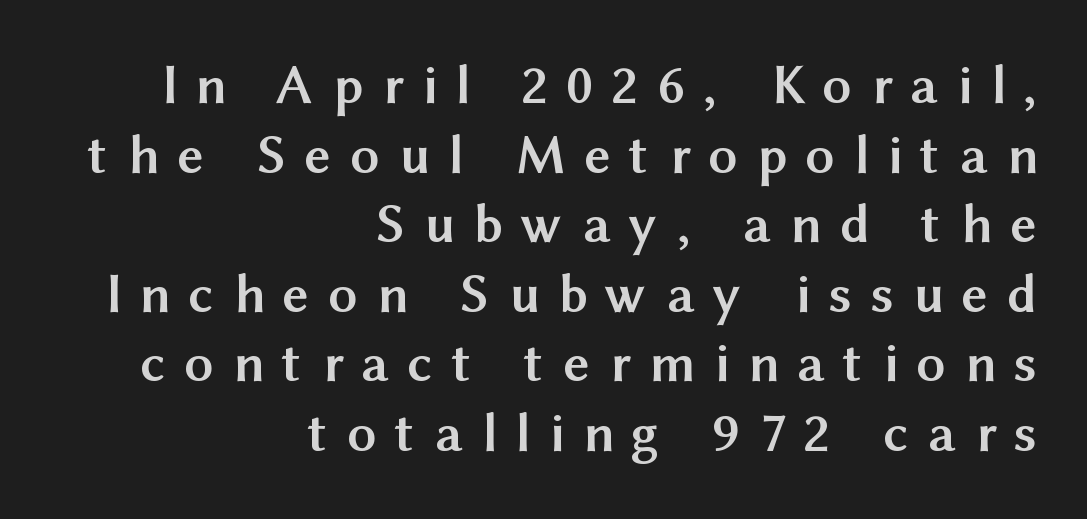
{"serif": "no", "italic": "no", "bold": "yes", "weight": "semibold", "width": "normal", "stroke_contrast": "medium", "x_height": "medium", "monospaced": "no", "underline": "no", "align": "right", "line_spacing_ratio": 1.22, "letter_spacing": "wide", "letter_spacing_em": 0.34, "glyph_px": 57}
